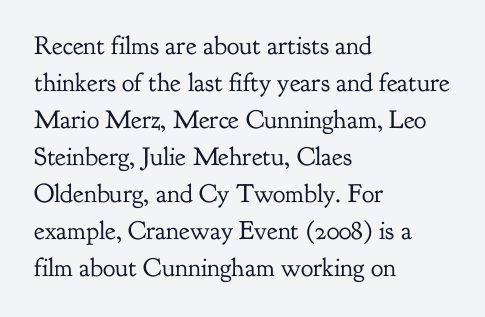
{"italic": "no", "bold": "no", "underline": "no", "align": "left", "line_spacing": "normal", "line_spacing_ratio": 1.42, "letter_spacing": "normal", "letter_spacing_em": 0.0, "glyph_px": 26}
